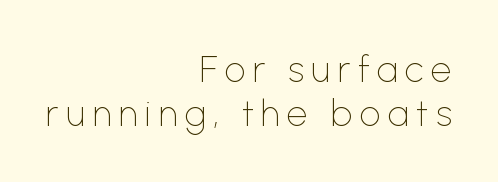
The image shows 37 px thin sans-serif type, upright; set right-aligned, line spacing 1.18x, not underlined; low stroke contrast and a medium x-height.
